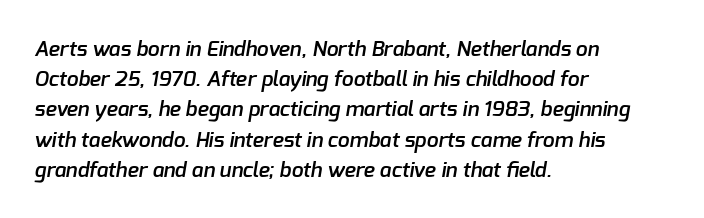
The image shows 21 px text type; set left-aligned, normal line spacing (1.44x), normal letter spacing, not underlined.
